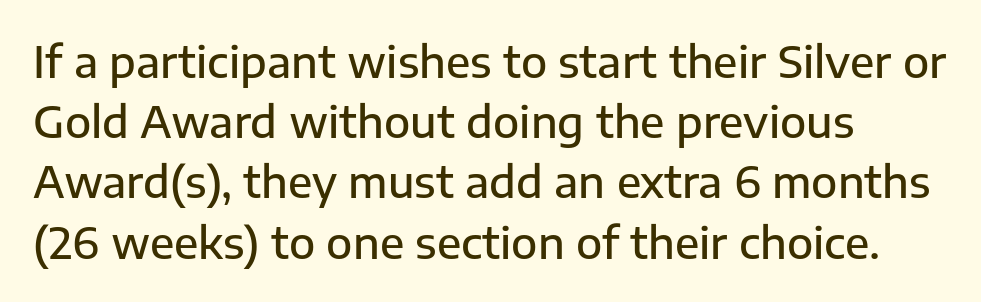
{"serif": "no", "italic": "no", "bold": "semi", "weight": "semibold", "width": "normal", "stroke_contrast": "low", "x_height": "medium", "monospaced": "no", "underline": "no", "align": "left", "line_spacing": "normal", "line_spacing_ratio": 1.4, "letter_spacing": "normal", "letter_spacing_em": 0.0, "glyph_px": 43}
